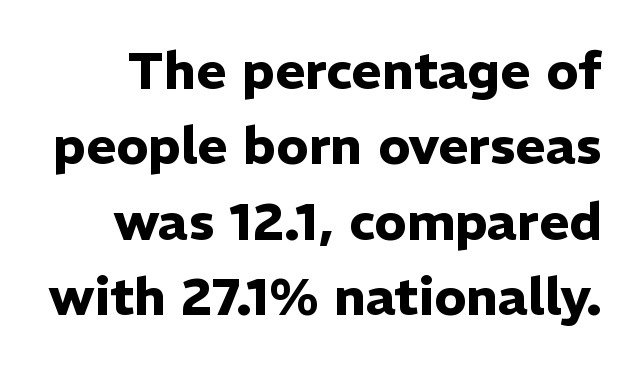
Glyph-to-glyph distance matches everyday printed text. Decoration check: the copy has no underline. Each glyph is drawn with heavy, bold strokes. Does the leading feel generous? No, just average.
